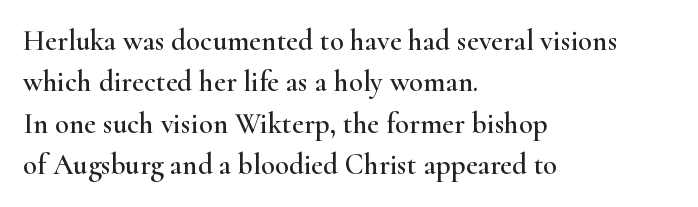
Q: Is the text italic (slanted)? A: No, it is upright.
Q: Is the typeface a serif or a sans-serif typeface? A: Serif.
Q: Is the text underlined? A: No.
Q: How is the paragraph aligned? A: Left-aligned.
Q: Is the spacing between letters normal or unusually wide? A: Normal.
Q: Is the spacing between lines tight, normal or loose? A: Normal.
Q: Width (condensed, normal, or wide)? A: Wide.
Q: Stroke contrast? A: High.
Q: x-height? A: Small.
Q: Monospaced? A: No.
